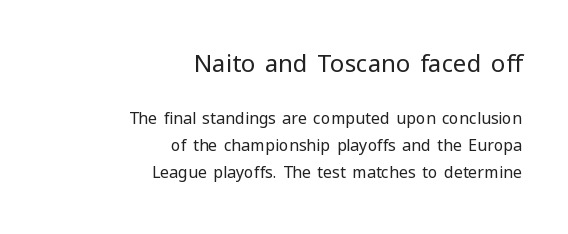
The rows are spaced the way most documents space them. A typesetter would call this zero additional tracking. This layout puts the oversized block above and the modest block below. The passage shown is not underscored anywhere. Is the block centered? No — it sits flush against the right margin.
